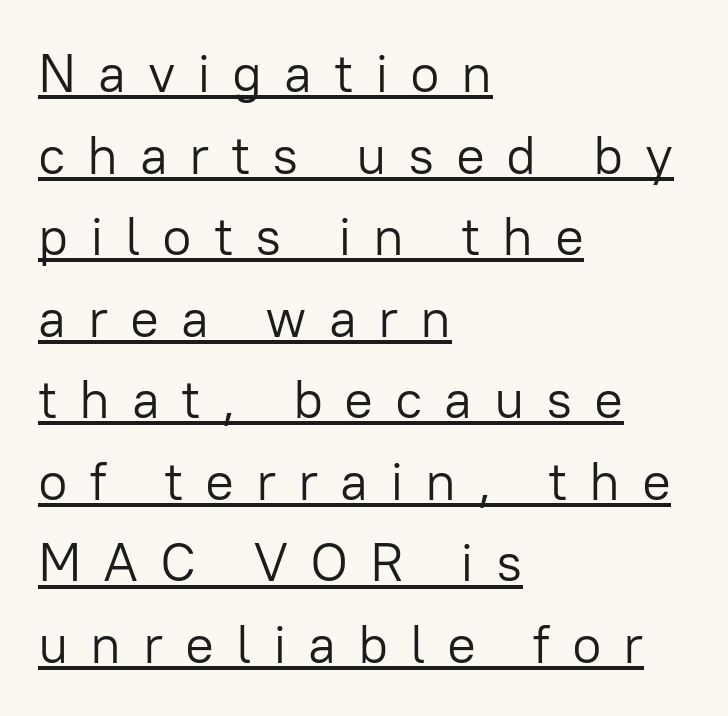
Is this a fixed-width face? No — the glyphs have proportional, varying widths. A sans-serif font was chosen for this passage. Looks like someone drew a line under every word here. Vertical stems look standard width or narrower in stroke. The axis of the letterforms is exactly vertical. Line starts are locked; line ends wander.
